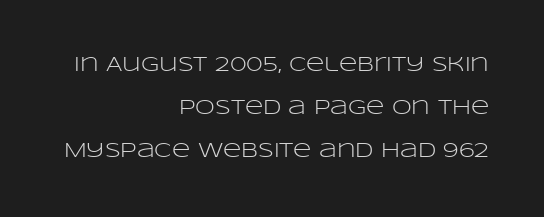
The image shows 20 px text type, upright; set right-aligned, loose line spacing (2.15x), normal letter spacing, not underlined.
